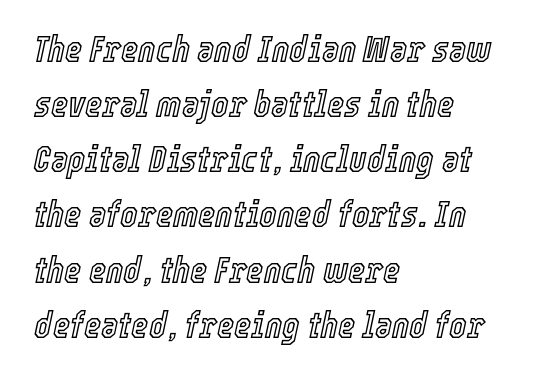
Q: Is the text italic (slanted)? A: Yes, it leans right by about 12 degrees.
Q: Is the text underlined? A: No.
Q: How is the paragraph aligned? A: Left-aligned.
Q: Is the spacing between letters normal or unusually wide? A: Normal.
Q: Is the spacing between lines tight, normal or loose? A: Normal.
Q: Width (condensed, normal, or wide)? A: Condensed.
Q: x-height? A: Medium.
Q: Monospaced? A: No.
